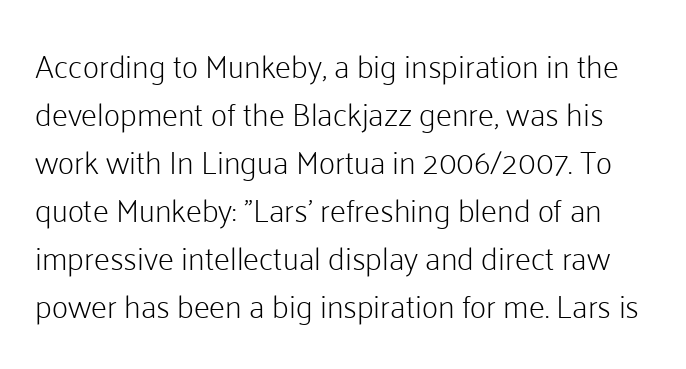
Q: Is the text bold? A: No.
Q: Is the text italic (slanted)? A: No, it is upright.
Q: Is the typeface a serif or a sans-serif typeface? A: Sans-serif.
Q: Is the text underlined? A: No.
Q: Is the spacing between letters normal or unusually wide? A: Normal.
Q: Is the spacing between lines tight, normal or loose? A: Normal.
Q: Width (condensed, normal, or wide)? A: Normal.
Q: Stroke contrast? A: Low.
Q: x-height? A: Medium.
Q: Monospaced? A: No.
